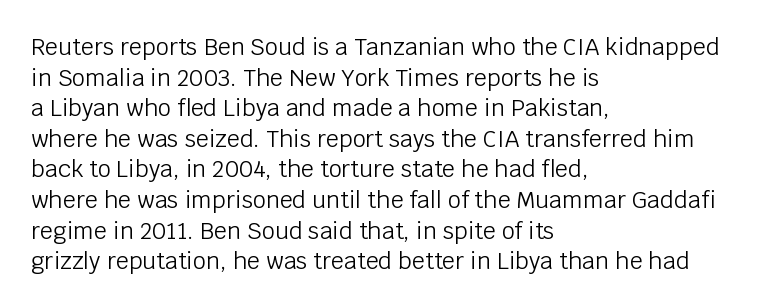
Vertical spacing — default. The text block is weighted toward the left margin, trailing off unevenly rightward. The baseline area is clear. These lines keep a tight, regular rhythm from letter to letter. No extra ink here — the face is not bold.
